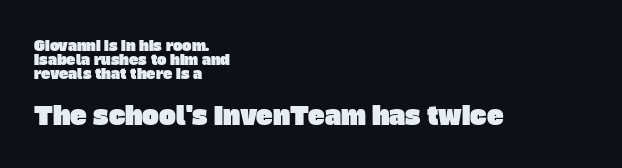
Q: Is the text underlined? A: No.
Q: How is the paragraph aligned? A: Left-aligned.
Q: Is the spacing between letters normal or unusually wide? A: Normal.
Q: Is the spacing between lines tight, normal or loose? A: Tight.
Q: Which block of text is set in a larger size, the first (top) or the second (bottom)? A: The second (bottom) one.
